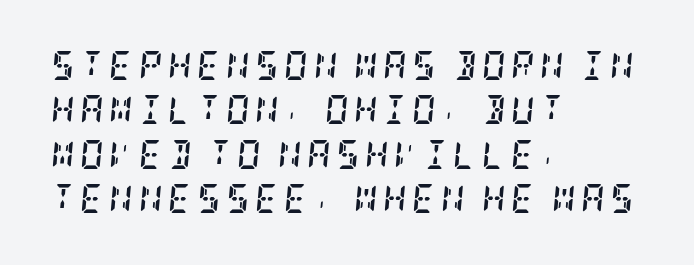
The image shows 29 px semibold, condensed serif type, italic (leaning right); set left-aligned, normal line spacing (1.53x), not underlined; low stroke contrast and a large x-height.
